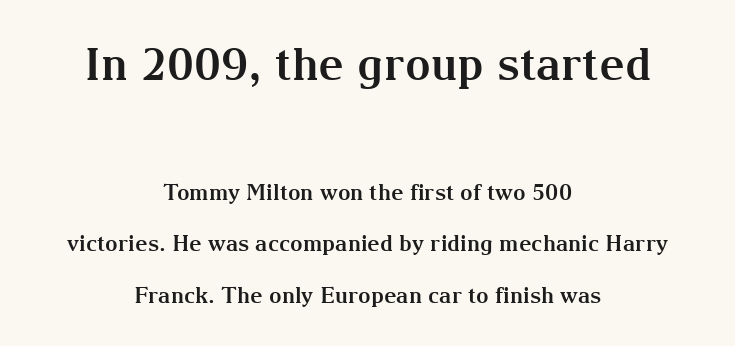
Bigger letters appear in the top chunk; the bottom chunk is reduced. Heft: maximum for text — a bold. The specimen omits any rule beneath the text block's lines. The typeface chosen for these lines features serifs.
